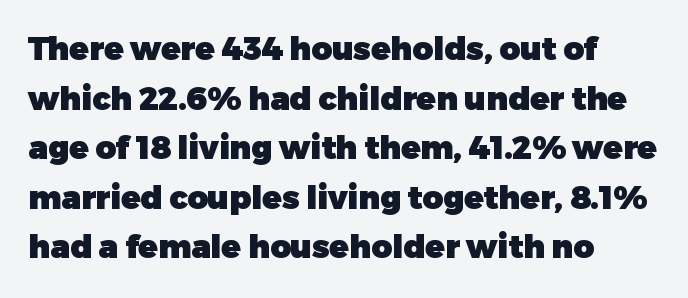
The image shows 32 px heavy sans-serif type, upright; set left-aligned, normal line spacing (1.55x), normal letter spacing, not underlined; low stroke contrast and a medium x-height.
